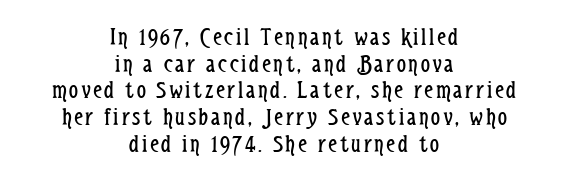
Q: Is the text bold? A: No.
Q: Is the text italic (slanted)? A: No, it is upright.
Q: Is the text underlined? A: No.
Q: How is the paragraph aligned? A: Centered.
Q: Is the spacing between lines tight, normal or loose? A: Tight.
